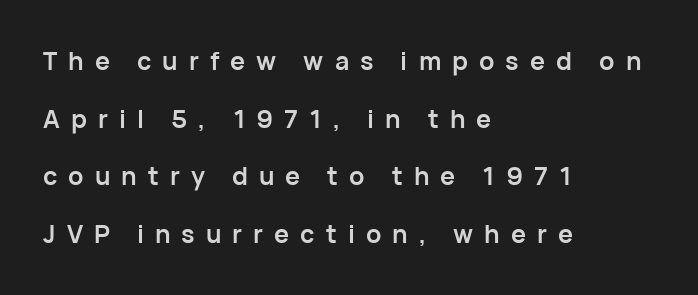
{"italic": "no", "bold": "yes", "underline": "no", "align": "left", "line_spacing": "loose", "line_spacing_ratio": 2.31, "letter_spacing": "wide", "letter_spacing_em": 0.44, "glyph_px": 25}
